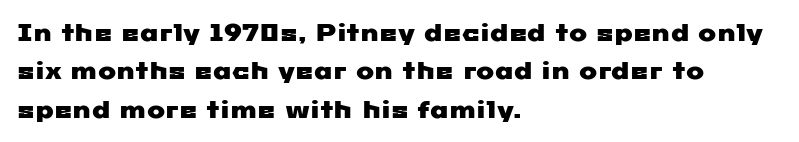
Q: Is the text underlined? A: No.
Q: How is the paragraph aligned? A: Left-aligned.
Q: Is the spacing between letters normal or unusually wide? A: Normal.
Q: Is the spacing between lines tight, normal or loose? A: Normal.
